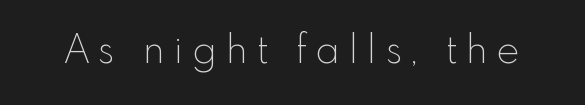
Q: Is the text bold? A: No.
Q: Is the text italic (slanted)? A: No, it is upright.
Q: Is the typeface a serif or a sans-serif typeface? A: Sans-serif.
Q: Is the text underlined? A: No.
Q: Is the spacing between letters normal or unusually wide? A: Unusually wide.
Q: Width (condensed, normal, or wide)? A: Normal.
Q: x-height? A: Small.
Q: Monospaced? A: No.
